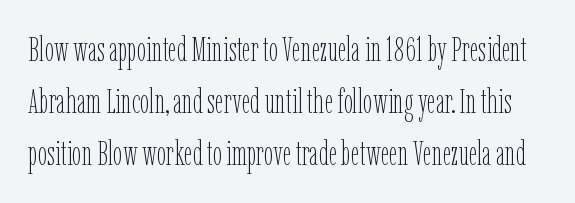
{"italic": "no", "bold": "no", "weight": "thin", "width": "condensed", "stroke_contrast": "low", "x_height": "medium", "monospaced": "no", "underline": "no", "line_spacing": "normal", "line_spacing_ratio": 1.53, "letter_spacing": "normal", "letter_spacing_em": 0.0, "glyph_px": 34}
